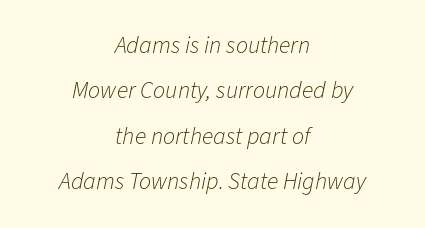
The letters are slanted; this is an italic face. This reads as an unemphasized weight, regular at the heaviest. A centered setting, common on invitations and titles, is used for this passage. The space directly below the letters is spotless. The letterforms sit shoulder to shoulder at normal distance.
